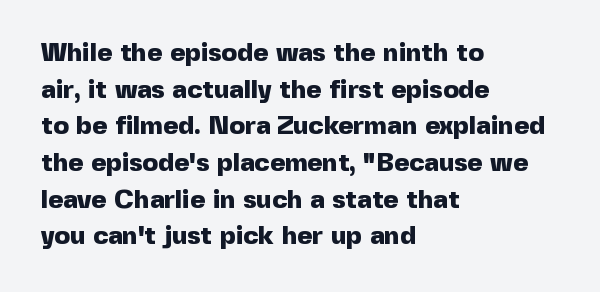
The image shows 26 px bold type, upright; set left-aligned, normal line spacing (1.41x), normal letter spacing, not underlined.
